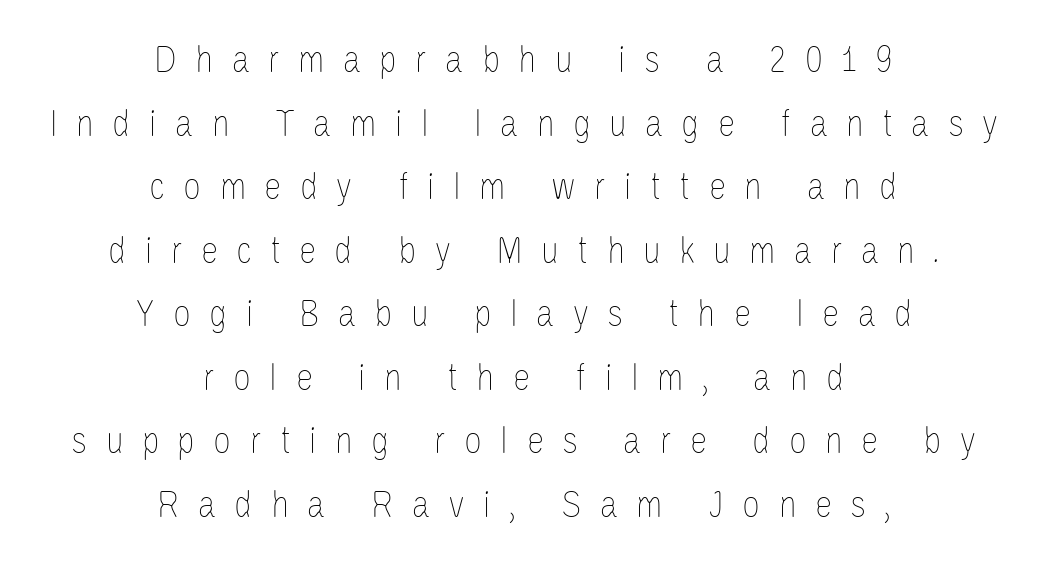
Underlining? Definitely not there. Reading down the block, each line starts at a different indent, mirrored at its end. Students, observe: this is what conventionally led text looks like. Weight: in the light-to-regular range.
